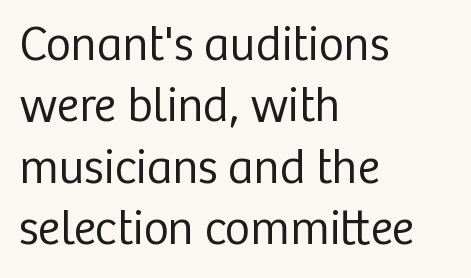
Q: Is the text bold? A: No.
Q: Is the text italic (slanted)? A: No, it is upright.
Q: Is the typeface a serif or a sans-serif typeface? A: Sans-serif.
Q: Is the text underlined? A: No.
Q: How is the paragraph aligned? A: Left-aligned.
Q: Is the spacing between letters normal or unusually wide? A: Normal.
Q: Is the spacing between lines tight, normal or loose? A: Normal.
Q: Width (condensed, normal, or wide)? A: Normal.
Q: Stroke contrast? A: Low.
Q: x-height? A: Medium.
Q: Monospaced? A: No.
